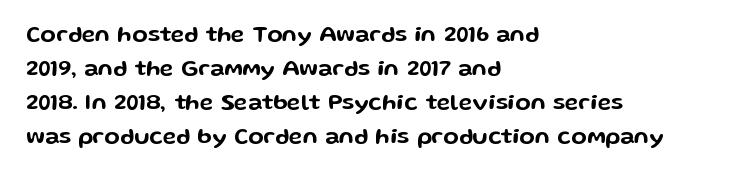
Clear beneath every line of the passage. Notice how descenders clear the ascenders below comfortably — that's standard leading. In terms of letterspacing, this is plain default setting. The lettering stays uniformly vertical, giving the passage a roman look. The lines in this sample share a left origin and differ only in where they stop.
